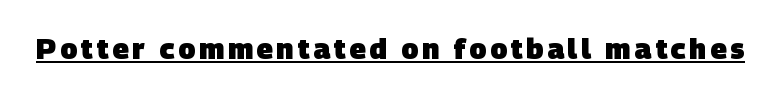
Every word sits above its own underline. Each letter keeps its own natural width here, so spacing adapts to shape. Nope, no serifs anywhere on these letters. The glyphs have the mass of a bold cut.
